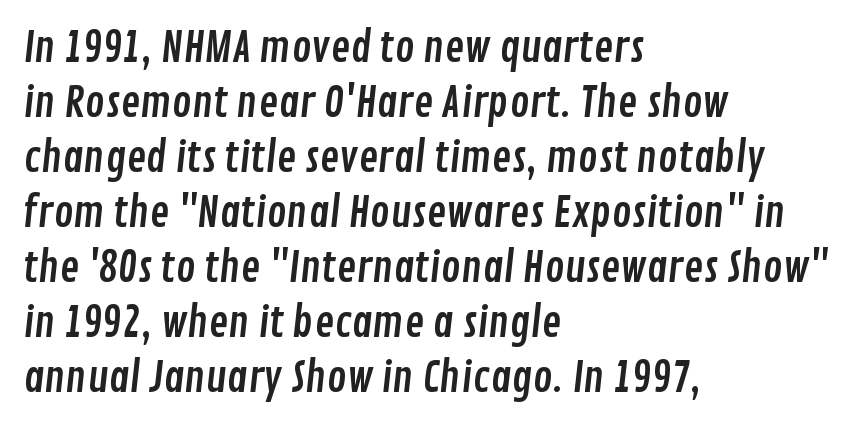
The image shows 41 px condensed sans-serif type; set left-aligned, normal line spacing (1.34x), normal letter spacing, not underlined; low stroke contrast and a medium x-height.
